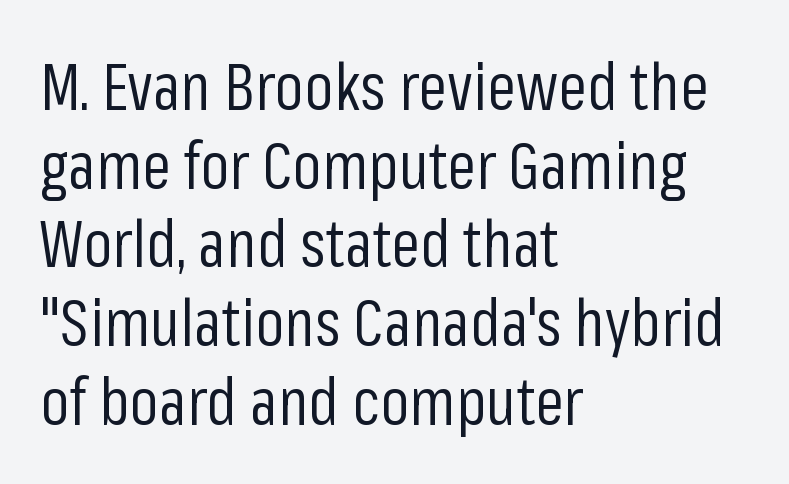
The image shows 65 px regular-weight, condensed sans-serif type, upright; set left-aligned, line spacing 1.21x, normal letter spacing, not underlined; low stroke contrast and a medium x-height.
